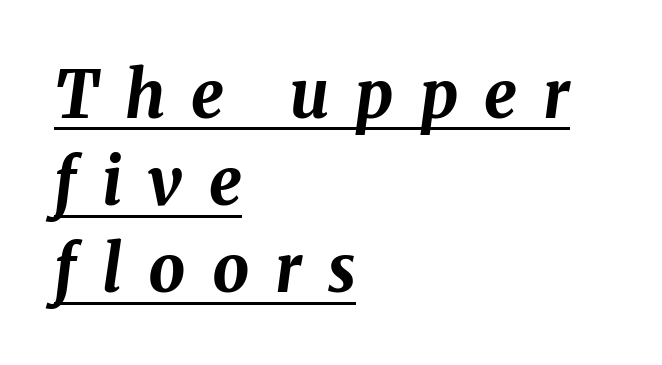
Every row of glyphs begins at an identical x-position on the left. This is underlined copy, the kind a proofreader might mark for attention. Notice how thick the strokes are: this is what a full bold looks like. Spacing verdict: proportional, widths tailored to each character.
